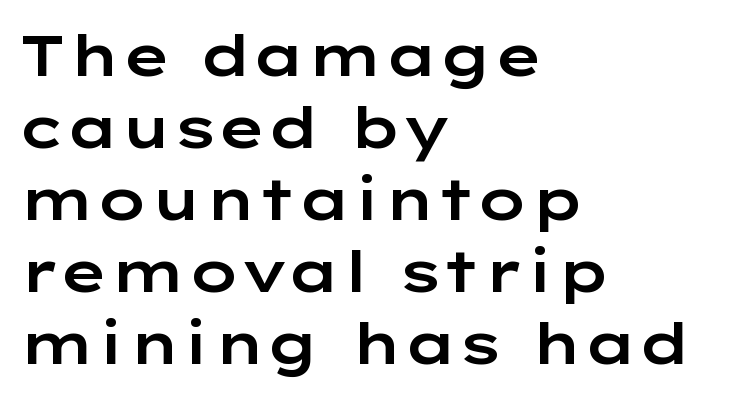
Q: Is the text italic (slanted)? A: No, it is upright.
Q: Is the typeface a serif or a sans-serif typeface? A: Sans-serif.
Q: Is the text underlined? A: No.
Q: How is the paragraph aligned? A: Left-aligned.
Q: Is the spacing between letters normal or unusually wide? A: Normal.
Q: Width (condensed, normal, or wide)? A: Wide.
Q: Stroke contrast? A: Low.
Q: x-height? A: Medium.
Q: Monospaced? A: No.
